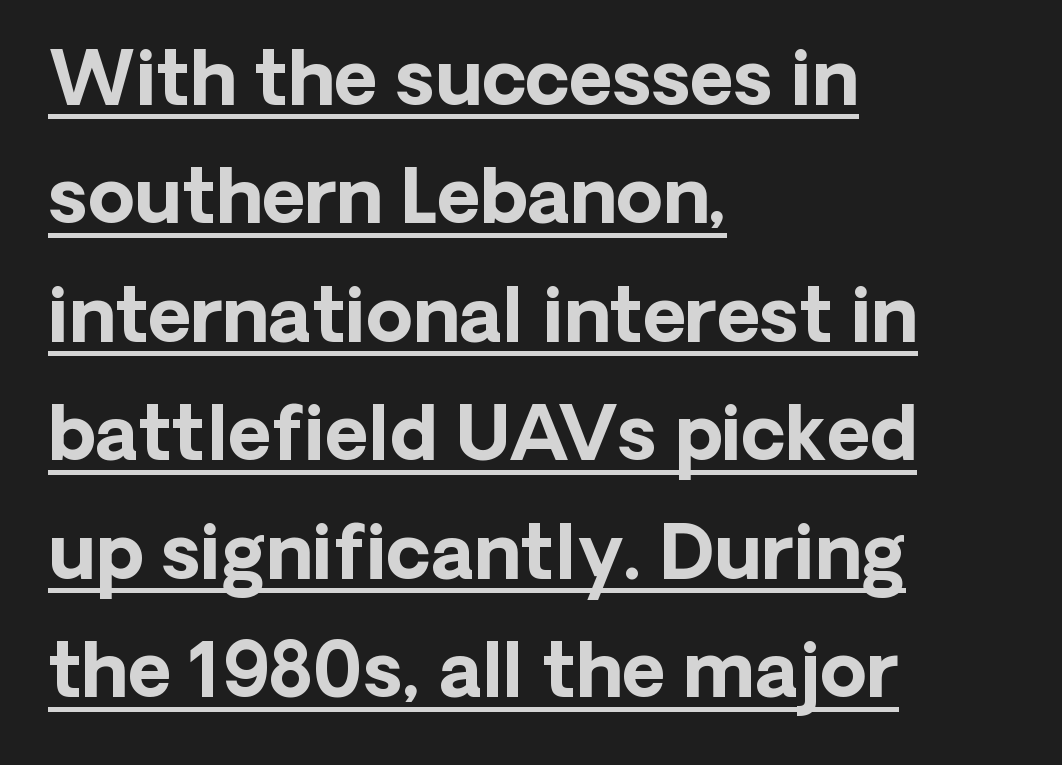
The image shows 75 px bold sans-serif type, upright; set left-aligned, normal line spacing (1.58x), normal letter spacing, underlined; low stroke contrast and a medium x-height.
